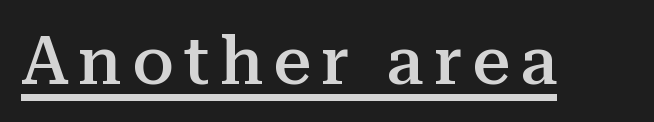
{"serif": "yes", "italic": "no", "bold": "semi", "weight": "semibold", "width": "normal", "stroke_contrast": "medium", "x_height": "medium", "monospaced": "no", "underline": "yes", "glyph_px": 67}
